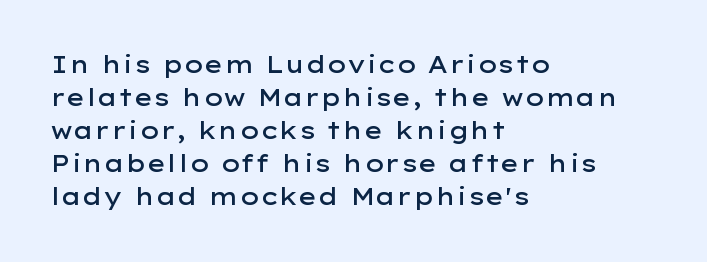
The image shows 23 px text type, upright; set left-aligned, normal line spacing (1.44x), normal letter spacing, not underlined.
